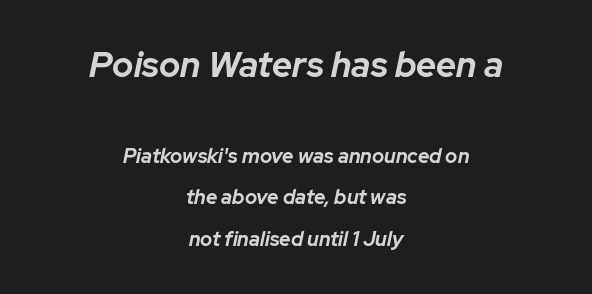
The image shows 35 px bold type, italic (leaning right); set centered, loose line spacing (2.08x), normal letter spacing, not underlined; the first (top) block is 1.75x larger; low stroke contrast and a medium x-height.
